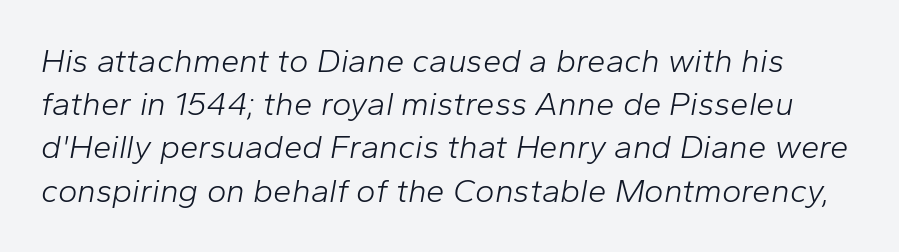
The image shows 33 px light type, italic (leaning right); set normal line spacing (1.31x), normal letter spacing, not underlined; low stroke contrast and a medium x-height.
